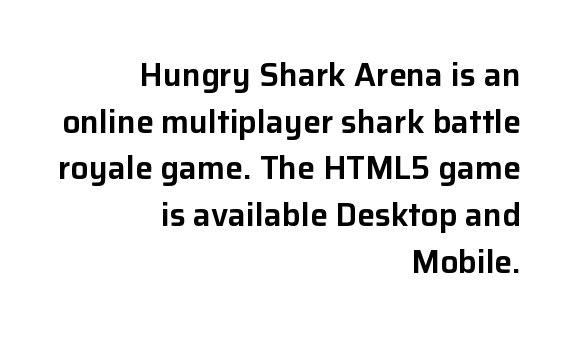
The image shows 32 px sans-serif type, upright; set right-aligned, normal line spacing (1.46x), normal letter spacing, not underlined; low stroke contrast and a medium x-height.
